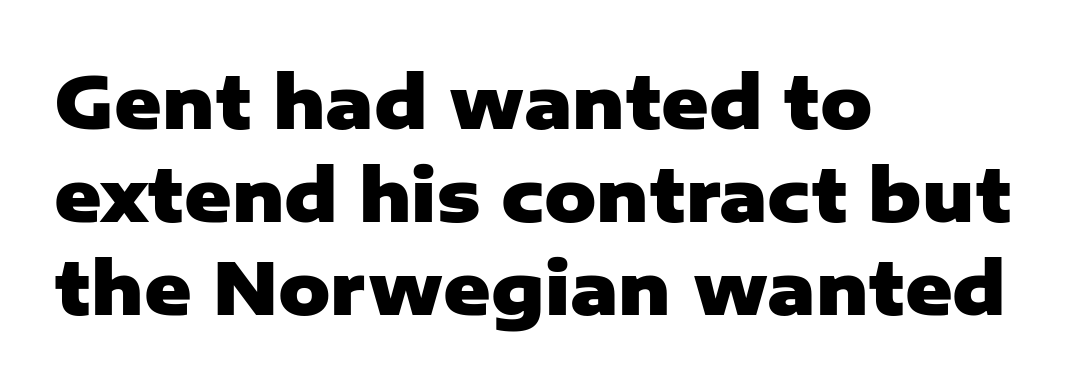
{"serif": "no", "italic": "no", "bold": "yes", "weight": "heavy", "width": "normal", "stroke_contrast": "low", "x_height": "medium", "monospaced": "no", "underline": "no", "align": "left", "line_spacing": "normal", "line_spacing_ratio": 1.29, "letter_spacing": "normal", "letter_spacing_em": 0.0, "glyph_px": 72}
